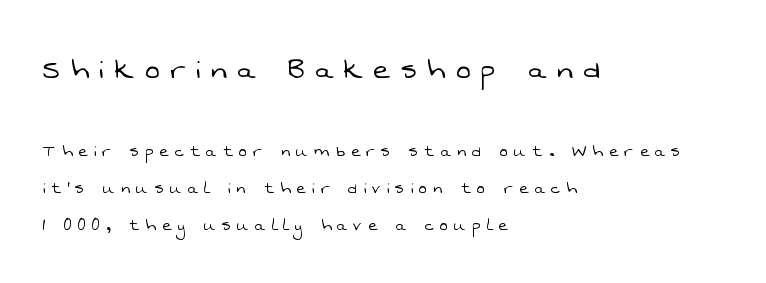
The compositor pushed each line to the left boundary. The string is rendered with underlining switched off. Think of a printed novel: that variable character pitch is what you see here. Each word looks stretched out because of the extra space between its letters. This reads as an unemphasized weight, regular at the heaviest. The composition opens big and finishes small.
